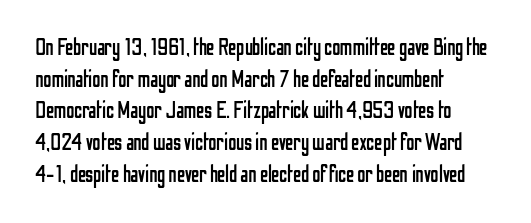
The image shows 23 px text type, upright; set left-aligned, normal line spacing (1.38x), normal letter spacing, not underlined.
